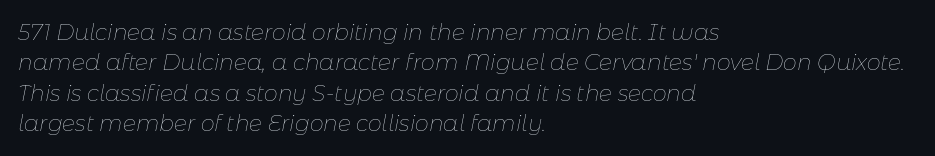
The image shows 22 px text type, italic (leaning right); set left-aligned, normal line spacing (1.38x), normal letter spacing, not underlined.
